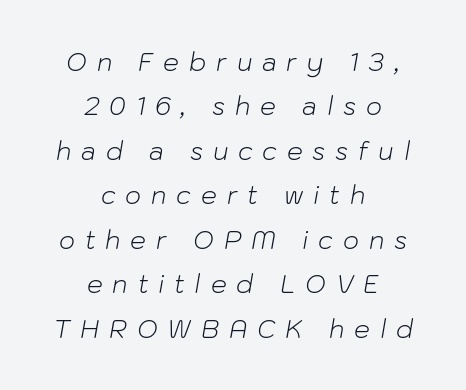
{"italic": "yes", "lean": "right", "slant_degrees": 10, "bold": "no", "underline": "no", "align": "center", "line_spacing_ratio": 1.78, "letter_spacing": "wide", "letter_spacing_em": 0.39, "glyph_px": 25}
